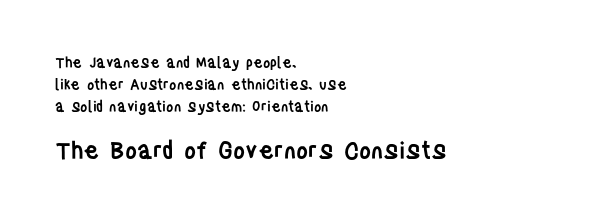
Is the lower block the larger one? Yes — the lower block carries the bigger type. You could call the tracking neutral — neither tight nor loose. Look at the stroke-to-counter ratio: somewhat heavy, a semibold. Unmarked baselines from the first word to the last. Baseline-to-baseline distance is the conventional proportion of letter height.
